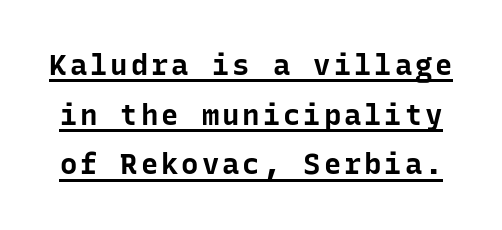
Q: Is the text bold? A: Yes.
Q: Is the text italic (slanted)? A: No, it is upright.
Q: Is the typeface a serif or a sans-serif typeface? A: Sans-serif.
Q: Is the text underlined? A: Yes.
Q: Width (condensed, normal, or wide)? A: Normal.
Q: Stroke contrast? A: Low.
Q: x-height? A: Medium.
Q: Monospaced? A: Yes.
